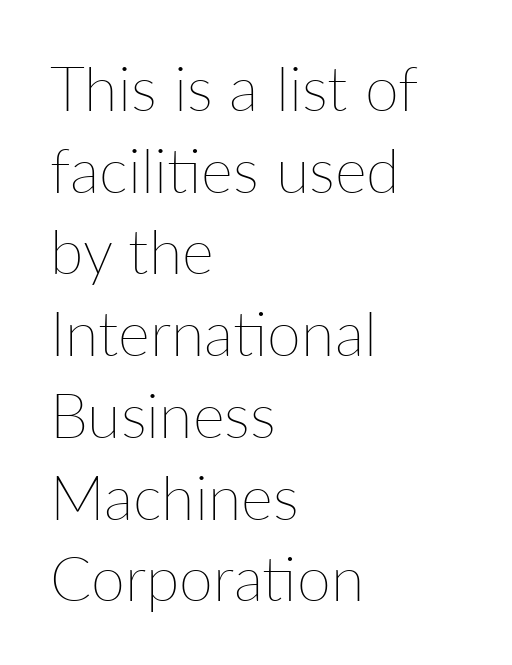
The image shows 61 px thin type, upright; set left-aligned, normal line spacing (1.34x), normal letter spacing, not underlined; low stroke contrast and a medium x-height.
